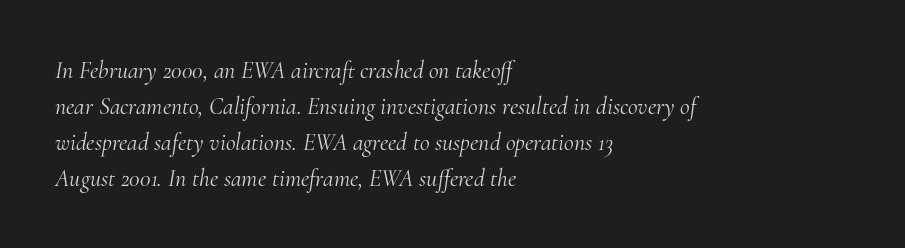
The image shows 24 px text type, italic (leaning right); set left-aligned, normal line spacing (1.5x), normal letter spacing, not underlined.
